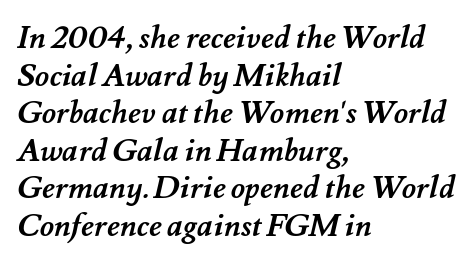
The image shows 31 px semibold type; set left-aligned, line spacing 1.21x, normal letter spacing, not underlined; medium stroke contrast and a small x-height.
